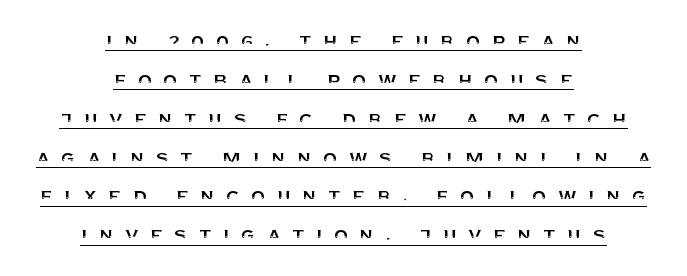
The image shows 23 px text type, upright; set centered, normal line spacing (1.69x), unusually wide letter spacing (+0.48 em), underlined.
